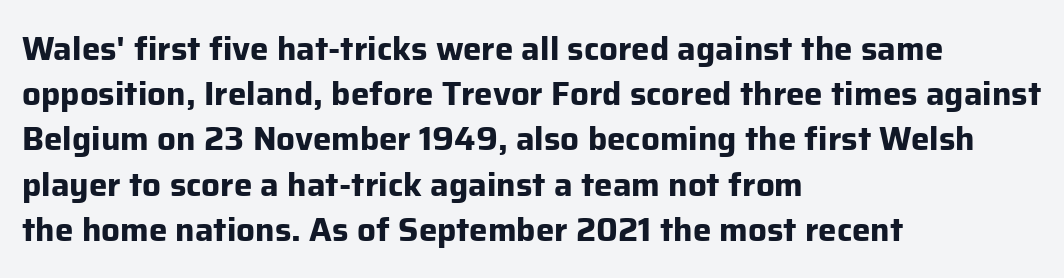
{"serif": "no", "italic": "no", "bold": "yes", "weight": "bold", "width": "normal", "stroke_contrast": "low", "x_height": "medium", "monospaced": "no", "underline": "no", "align": "left", "line_spacing": "normal", "line_spacing_ratio": 1.37, "letter_spacing": "normal", "letter_spacing_em": 0.0, "glyph_px": 33}
